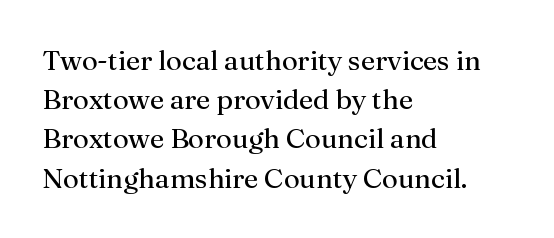
{"serif": "yes", "italic": "no", "bold": "no", "weight": "regular", "width": "normal", "stroke_contrast": "medium", "x_height": "medium", "monospaced": "no", "underline": "no", "align": "left", "line_spacing": "normal", "line_spacing_ratio": 1.4, "letter_spacing": "normal", "letter_spacing_em": 0.0, "glyph_px": 28}
